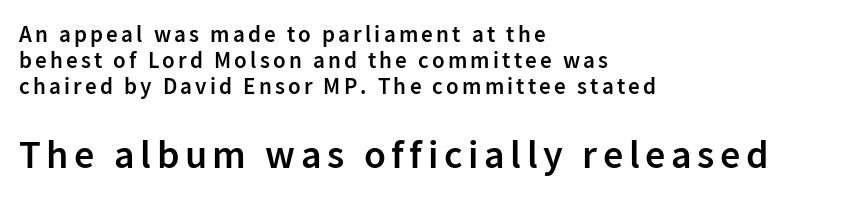
The foot of each line stays bare and open. Its strokes are somewhat broadened, the hallmark of semibold type. Which of the two is more prominent by size? The second, at the bottom. Rows of type sit shoulder to shoulder in the vertical direction.
